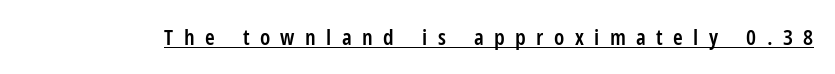
Inter-character spacing is expanded well beyond the font's built-in metrics. These characters rest on top of a visible drawn line. Caption: semibold face, moderately heavy strokes. Unlike italic type, these characters show no tilt at all.
